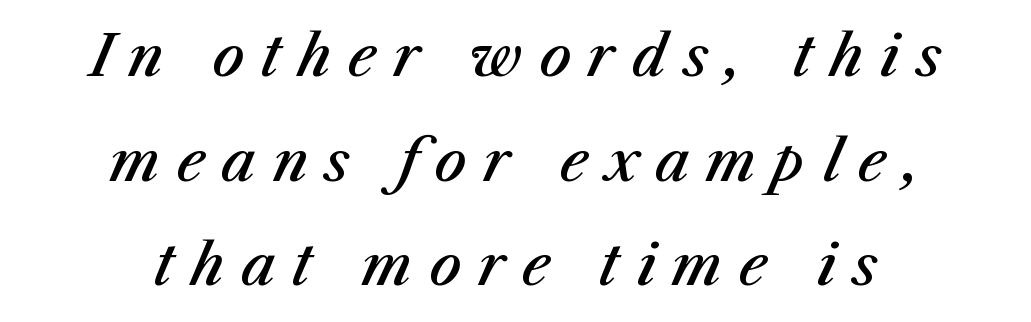
The image shows 56 px semibold type, italic (leaning right); set centered, line spacing 1.87x, unusually wide letter spacing (+0.3 em), not underlined; medium stroke contrast and a medium x-height.
